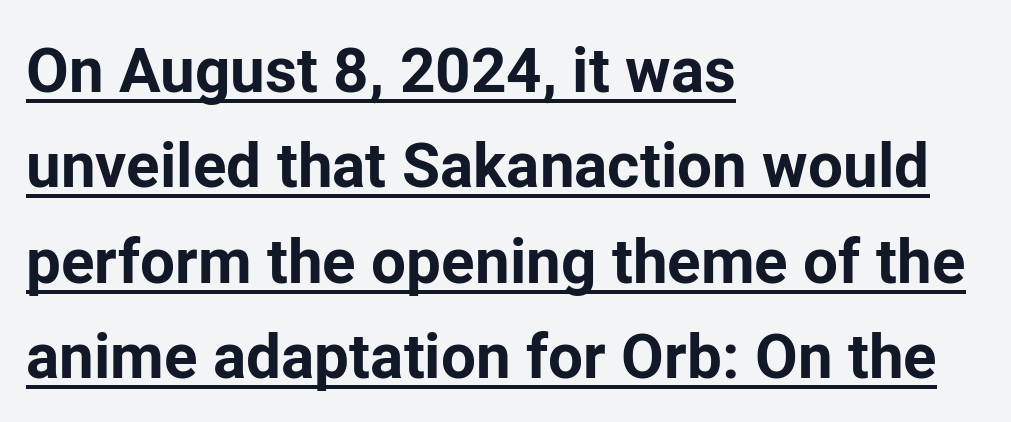
{"serif": "no", "italic": "no", "bold": "yes", "weight": "bold", "width": "normal", "stroke_contrast": "low", "x_height": "medium", "monospaced": "no", "underline": "yes", "align": "left", "line_spacing": "normal", "line_spacing_ratio": 1.54, "letter_spacing": "normal", "letter_spacing_em": 0.0, "glyph_px": 62}
